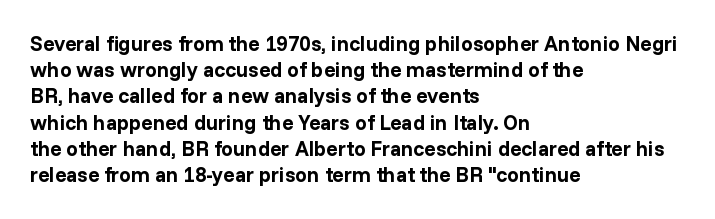
The image shows 21 px bold type, upright; set left-aligned, normal line spacing (1.25x), normal letter spacing, not underlined.
